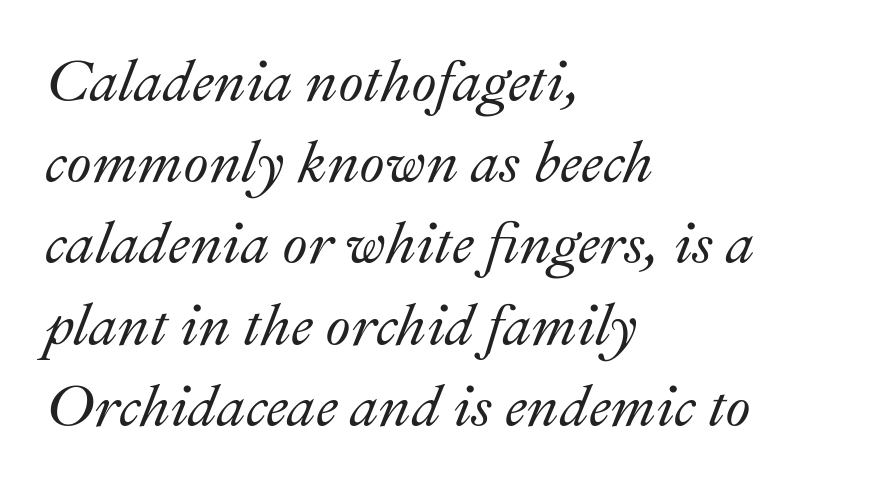
Line spacing here is normal. No word sits above an underline. You could not count columns in this text — the font is proportionally spaced. Look at the tracking — it's just the regular setting, nothing added. Emphasis-style slanted type is in use. The typesetter chose a ragged-right arrangement here.
